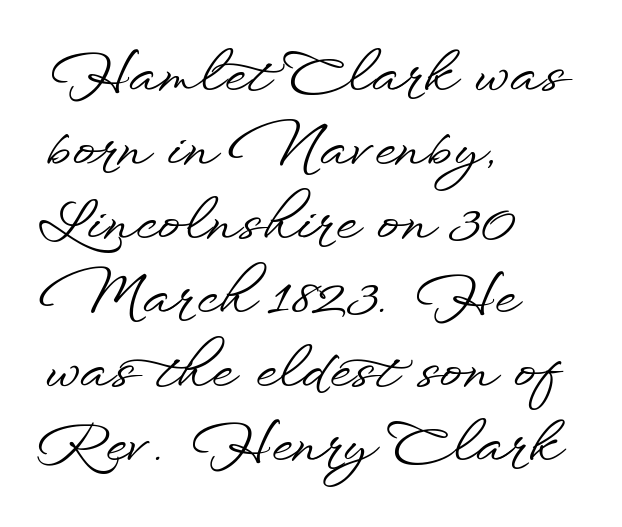
Interline gaps are of average width in this sample. Caption: standard tracking, unaltered. Teacher's note: observe the even left margin — that is flush-left alignment. Character widths vary here, with narrow letters taking less room than wide ones.
